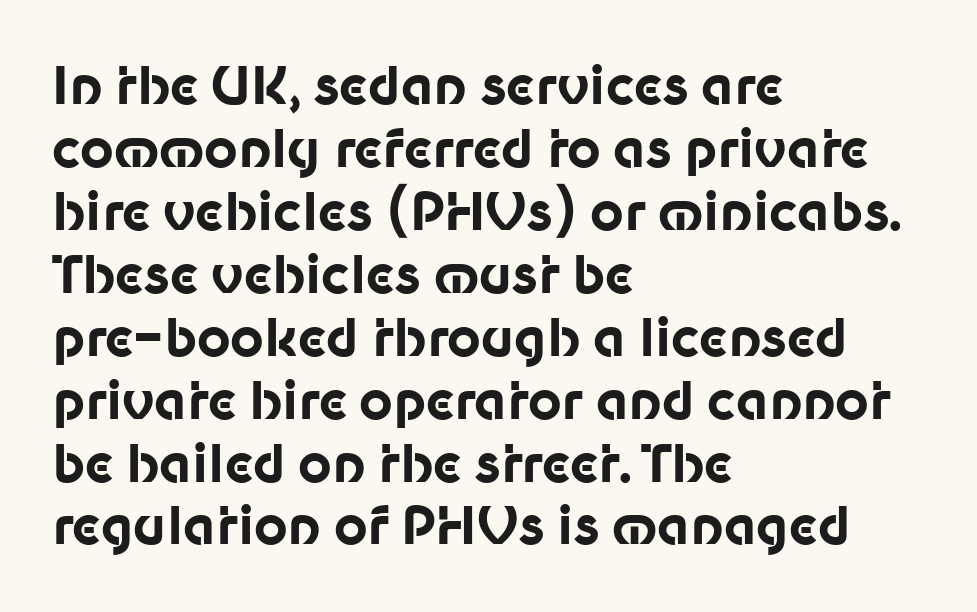
Q: Is the text bold? A: Yes.
Q: Is the text italic (slanted)? A: No, it is upright.
Q: Is the typeface a serif or a sans-serif typeface? A: Sans-serif.
Q: Is the text underlined? A: No.
Q: How is the paragraph aligned? A: Left-aligned.
Q: Is the spacing between letters normal or unusually wide? A: Normal.
Q: Width (condensed, normal, or wide)? A: Normal.
Q: Stroke contrast? A: Low.
Q: x-height? A: Medium.
Q: Monospaced? A: No.
